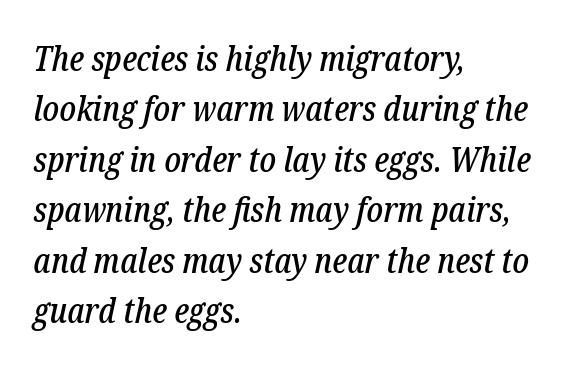
{"serif": "yes", "italic": "yes", "lean": "right", "slant_degrees": 12, "width": "condensed", "stroke_contrast": "low", "x_height": "medium", "monospaced": "no", "underline": "no", "align": "left", "line_spacing": "normal", "line_spacing_ratio": 1.44, "letter_spacing": "normal", "letter_spacing_em": 0.0, "glyph_px": 35}
